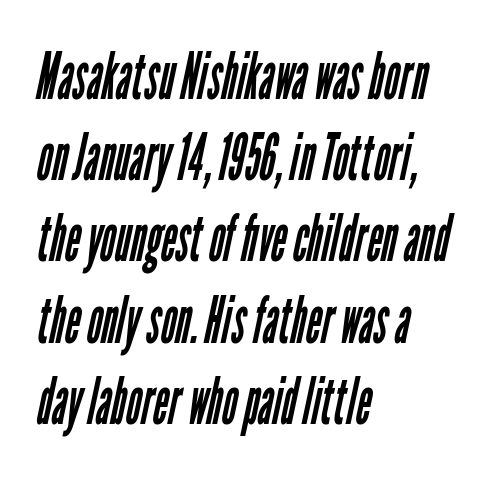
Q: Is the text bold? A: No.
Q: Is the typeface a serif or a sans-serif typeface? A: Sans-serif.
Q: Is the text underlined? A: No.
Q: How is the paragraph aligned? A: Left-aligned.
Q: Is the spacing between letters normal or unusually wide? A: Normal.
Q: Is the spacing between lines tight, normal or loose? A: Normal.
Q: Width (condensed, normal, or wide)? A: Condensed.
Q: Stroke contrast? A: Low.
Q: x-height? A: Medium.
Q: Monospaced? A: No.
